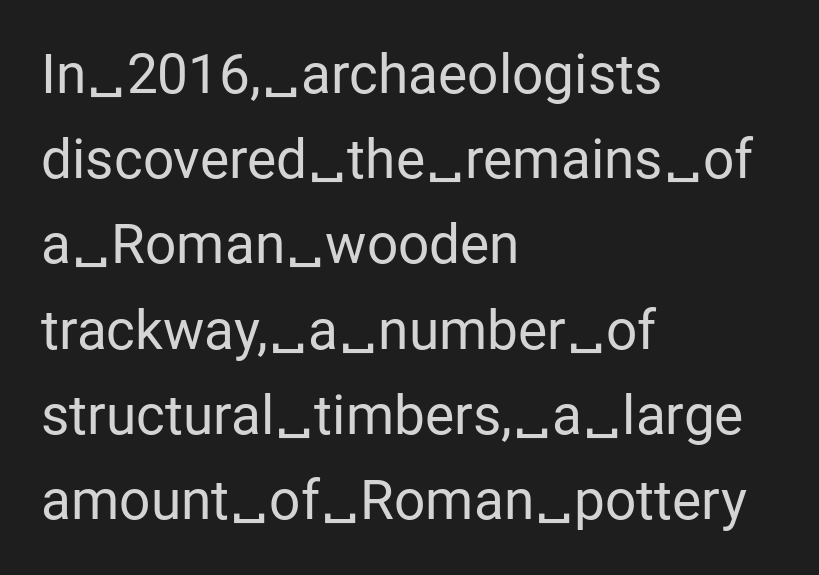
The image shows 55 px regular-weight sans-serif type, upright; set left-aligned, normal line spacing (1.55x), normal letter spacing, not underlined; low stroke contrast and a medium x-height.
